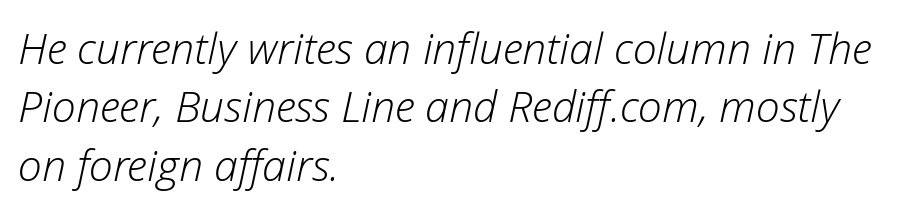
Q: Is the text bold? A: No.
Q: Is the text italic (slanted)? A: Yes, it leans right by about 12 degrees.
Q: Is the text underlined? A: No.
Q: How is the paragraph aligned? A: Left-aligned.
Q: Is the spacing between letters normal or unusually wide? A: Normal.
Q: Is the spacing between lines tight, normal or loose? A: Normal.
Q: Width (condensed, normal, or wide)? A: Normal.
Q: Stroke contrast? A: Low.
Q: x-height? A: Medium.
Q: Monospaced? A: No.
